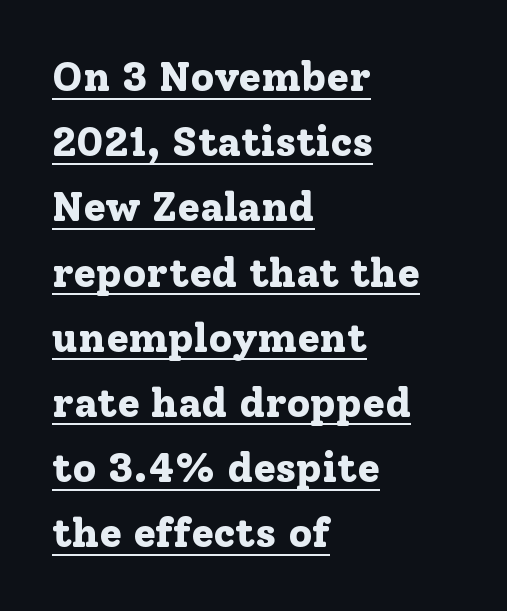
The image shows 41 px bold serif type, upright; set left-aligned, normal line spacing (1.59x), normal letter spacing, underlined; low stroke contrast and a medium x-height.
